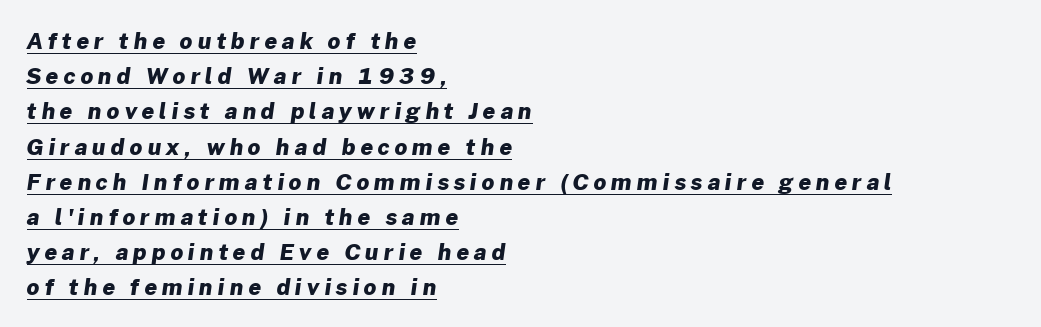
Q: Is the text bold? A: Yes.
Q: Is the text underlined? A: Yes.
Q: How is the paragraph aligned? A: Left-aligned.
Q: Is the spacing between letters normal or unusually wide? A: Unusually wide.
Q: Is the spacing between lines tight, normal or loose? A: Normal.
